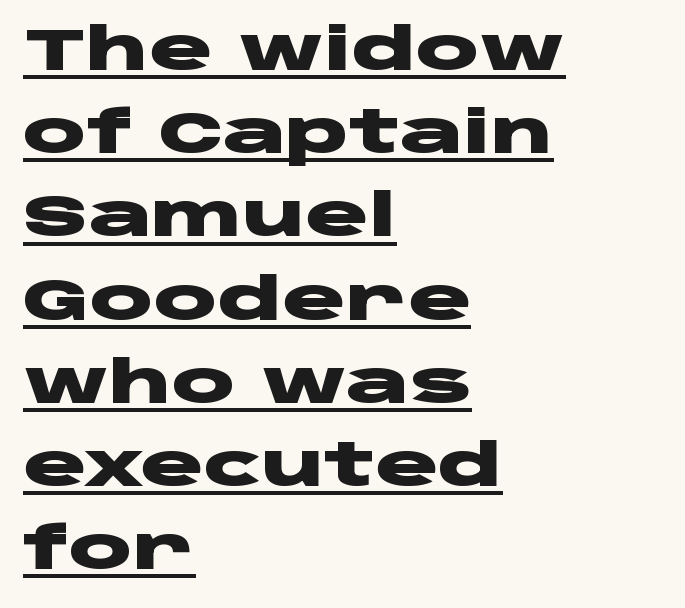
{"serif": "no", "italic": "no", "bold": "yes", "weight": "heavy", "width": "wide", "stroke_contrast": "low", "x_height": "large", "monospaced": "no", "underline": "yes", "align": "left", "line_spacing": "normal", "line_spacing_ratio": 1.41, "letter_spacing": "normal", "letter_spacing_em": 0.0, "glyph_px": 59}
